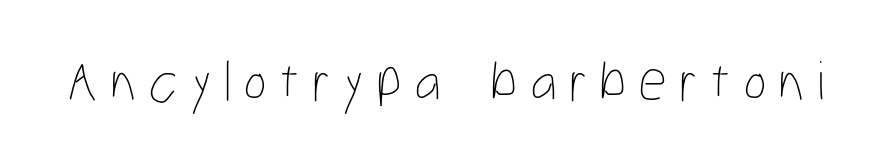
Q: Is the text bold? A: No.
Q: Is the text italic (slanted)? A: No, it is upright.
Q: Is the text underlined? A: No.
Q: Is the spacing between letters normal or unusually wide? A: Unusually wide.
Q: Width (condensed, normal, or wide)? A: Condensed.
Q: Stroke contrast? A: Low.
Q: x-height? A: Medium.
Q: Monospaced? A: No.
